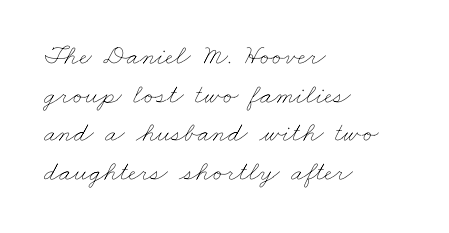
The image shows 28 px thin, wide type; set left-aligned, normal line spacing (1.38x), normal letter spacing, not underlined; low stroke contrast and a small x-height.
